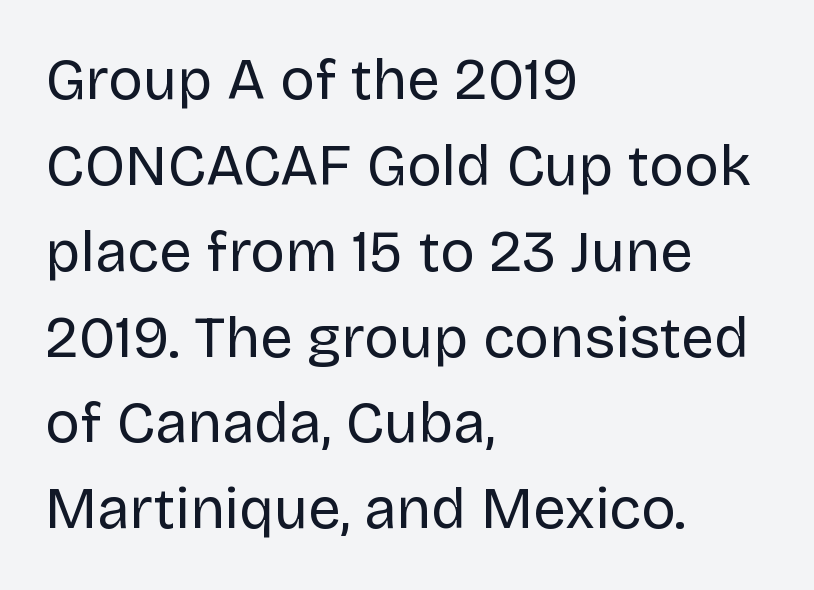
Q: Is the text bold? A: No.
Q: Is the text italic (slanted)? A: No, it is upright.
Q: Is the typeface a serif or a sans-serif typeface? A: Sans-serif.
Q: Is the text underlined? A: No.
Q: How is the paragraph aligned? A: Left-aligned.
Q: Is the spacing between letters normal or unusually wide? A: Normal.
Q: Is the spacing between lines tight, normal or loose? A: Normal.
Q: Width (condensed, normal, or wide)? A: Normal.
Q: Stroke contrast? A: Low.
Q: x-height? A: Large.
Q: Monospaced? A: No.
